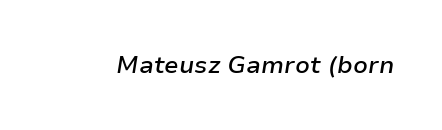
The image shows 24 px text type, italic (leaning right); set normal letter spacing, not underlined.
